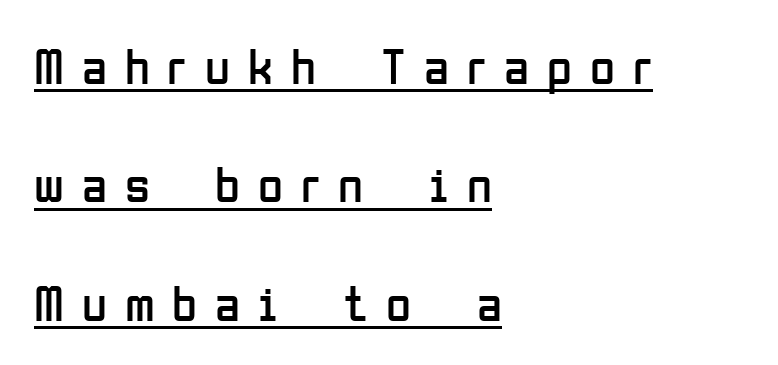
{"serif": "no", "italic": "no", "bold": "no", "weight": "regular", "width": "condensed", "stroke_contrast": "low", "x_height": "medium", "monospaced": "no", "underline": "yes", "align": "left", "line_spacing": "loose", "line_spacing_ratio": 2.32, "letter_spacing": "wide", "letter_spacing_em": 0.35, "glyph_px": 51}
